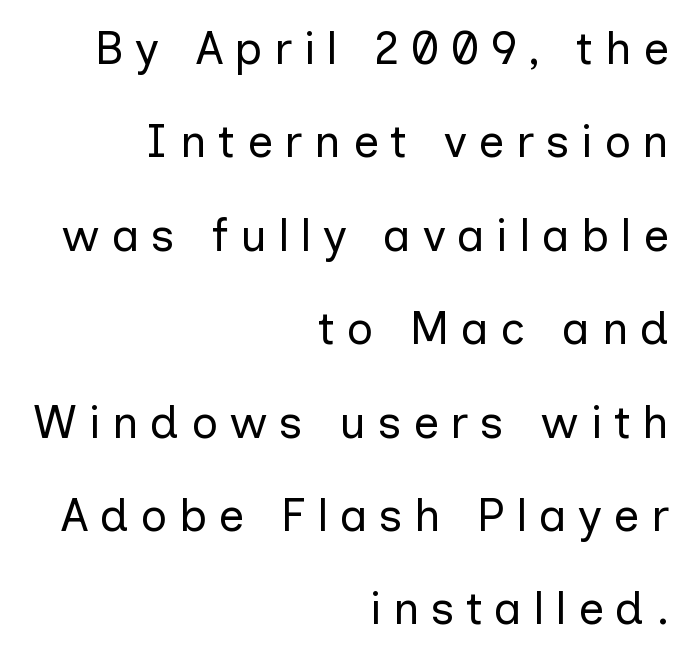
The image shows 46 px regular-weight sans-serif type, upright; set right-aligned, loose line spacing (2.03x), unusually wide letter spacing (+0.25 em), not underlined; low stroke contrast and a medium x-height.
